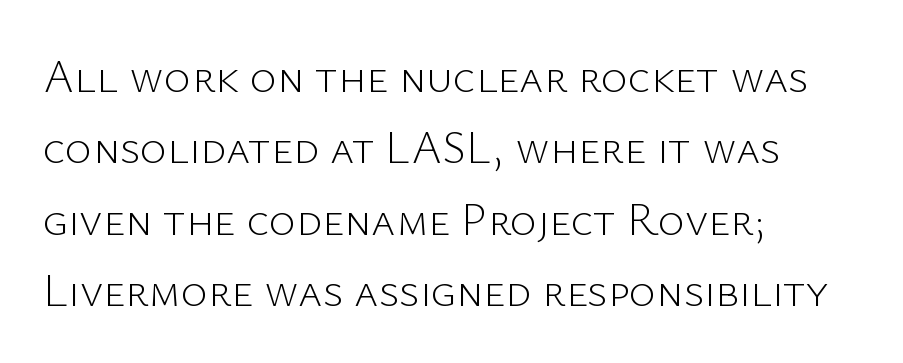
The image shows 46 px light sans-serif type, upright; set left-aligned, normal line spacing (1.55x), normal letter spacing, not underlined; low stroke contrast and a medium x-height.
